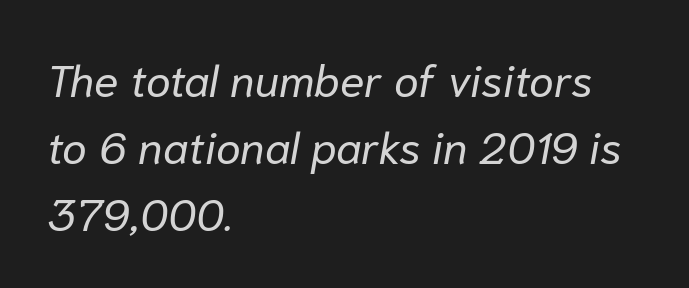
If you drew a line through each stem, it would be angled. This sample has the flowing, uneven cadence of proportional lettering. The specimen omits any rule beneath the text block's lines. The characters are drawn with everyday or finer stroke widths. This rendering leaves character spacing at its baseline value. If you measured baseline to baseline, you'd find a middling distance.
